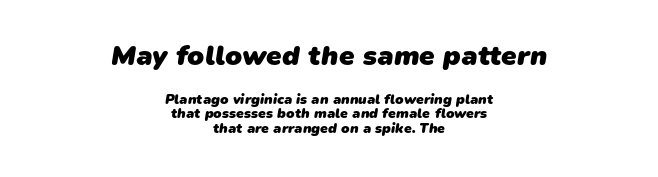
Q: Is the text bold? A: Yes.
Q: Is the typeface a serif or a sans-serif typeface? A: Sans-serif.
Q: Is the text underlined? A: No.
Q: How is the paragraph aligned? A: Centered.
Q: Is the spacing between letters normal or unusually wide? A: Normal.
Q: Is the spacing between lines tight, normal or loose? A: Tight.
Q: Which block of text is set in a larger size, the first (top) or the second (bottom)? A: The first (top) one.
Q: Width (condensed, normal, or wide)? A: Normal.
Q: Stroke contrast? A: Low.
Q: x-height? A: Medium.
Q: Monospaced? A: No.
